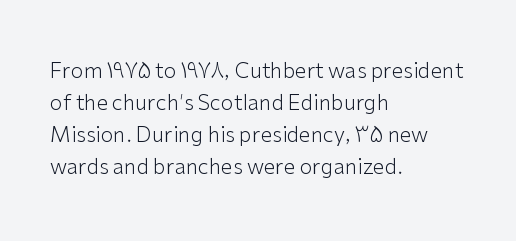
{"italic": "no", "bold": "no", "underline": "no", "align": "left", "line_spacing": "normal", "line_spacing_ratio": 1.52, "letter_spacing": "normal", "letter_spacing_em": 0.0, "glyph_px": 21}
